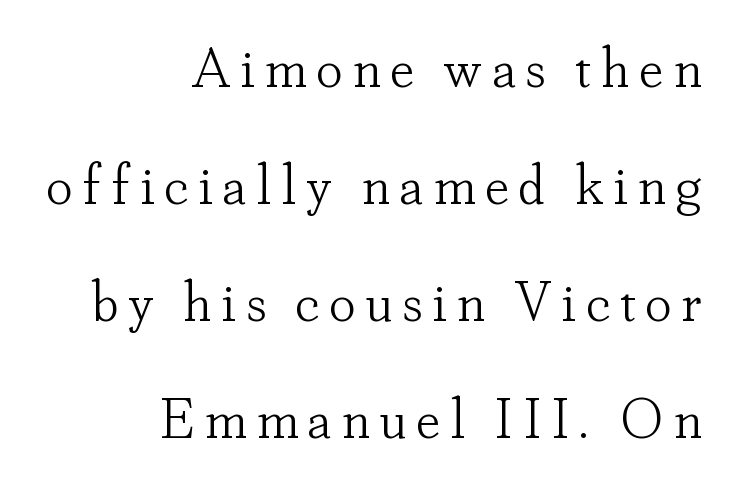
{"serif": "yes", "italic": "no", "bold": "no", "weight": "light", "width": "normal", "stroke_contrast": "low", "x_height": "small", "monospaced": "no", "underline": "no", "align": "right", "line_spacing": "loose", "line_spacing_ratio": 2.13, "glyph_px": 55}
